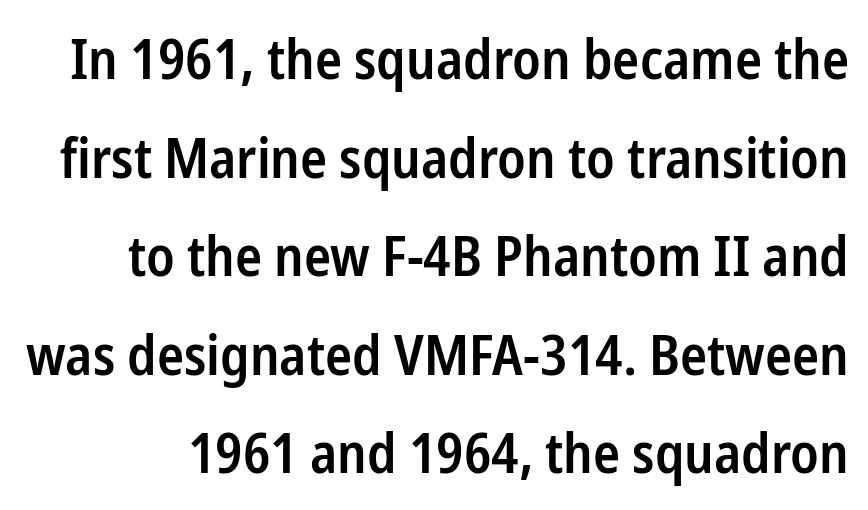
Characters follow at the spacing the type designer built in. Here the designer chose a conventional face with non-uniform glyph widths. Words float on clear page, feet unadorned. The face used here is a sans, in the tradition of grotesques and geometrics. Stems and bowls a touch heavier than normal — semibold.
